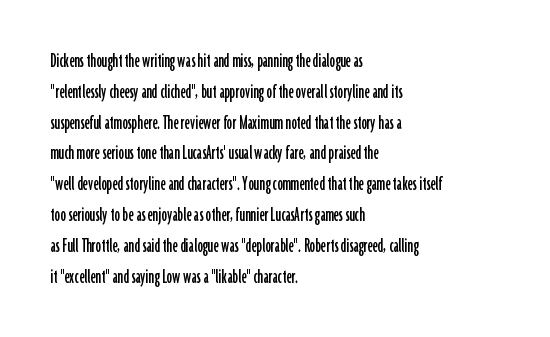
The image shows 22 px text type, upright; set left-aligned, normal line spacing (1.4x), normal letter spacing, not underlined.
